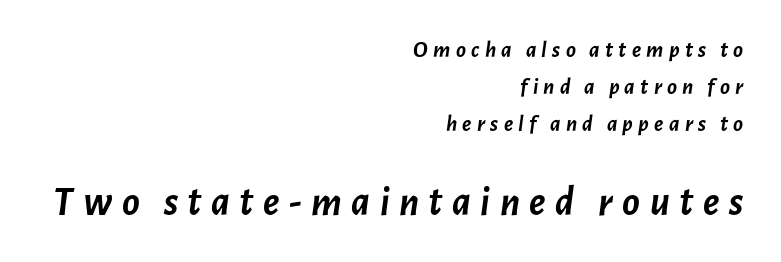
{"italic": "yes", "lean": "right", "slant_degrees": 7, "bold": "yes", "weight": "semibold", "width": "normal", "stroke_contrast": "low", "x_height": "medium", "monospaced": "no", "underline": "no", "align": "right", "line_spacing": "normal", "line_spacing_ratio": 1.61, "letter_spacing": "wide", "letter_spacing_em": 0.23, "larger_block": "second", "size_ratio": 1.78, "glyph_px": 41}
